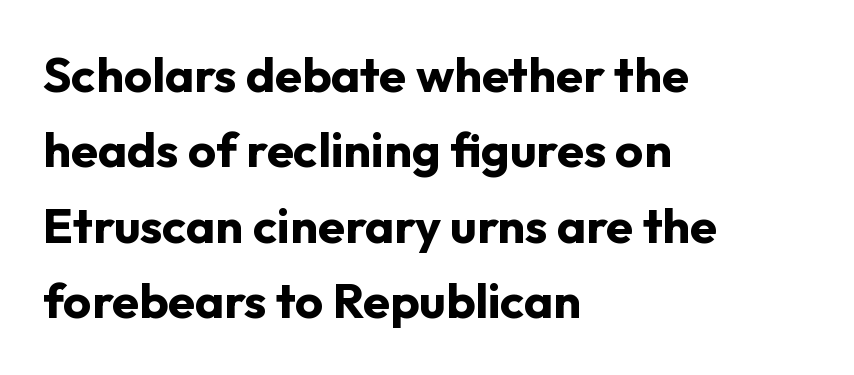
Q: Is the text bold? A: Yes.
Q: Is the text italic (slanted)? A: No, it is upright.
Q: Is the typeface a serif or a sans-serif typeface? A: Sans-serif.
Q: Is the text underlined? A: No.
Q: How is the paragraph aligned? A: Left-aligned.
Q: Is the spacing between letters normal or unusually wide? A: Normal.
Q: Is the spacing between lines tight, normal or loose? A: Normal.
Q: Width (condensed, normal, or wide)? A: Normal.
Q: Stroke contrast? A: Low.
Q: x-height? A: Medium.
Q: Monospaced? A: No.
